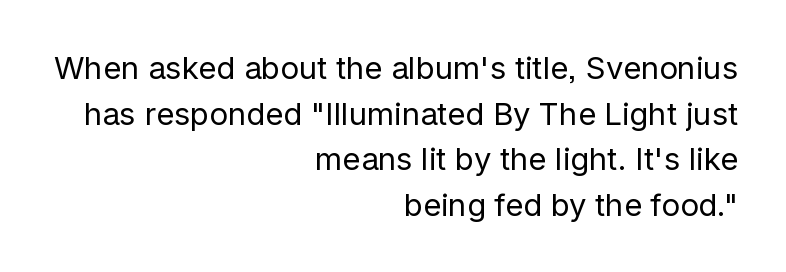
This sample keeps an unexceptional amount of space between lines. Typographically, this falls in the sans-serif category. A quiet, ordinary-to-light weight characterises the typeface. Does the copy run flush right? Yes — the right margin is perfectly even. Is this a fixed-width face? No — the glyphs have proportional, varying widths. Every stem runs plumb, perpendicular to the baseline.
